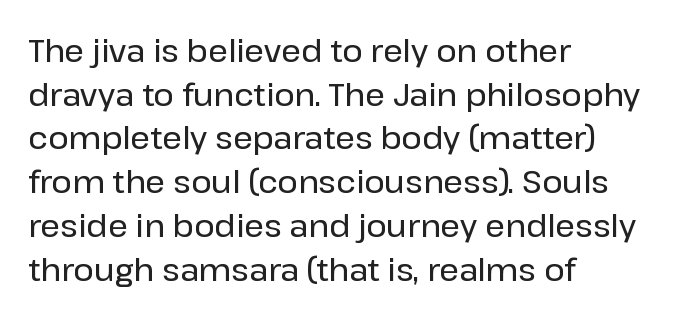
A typesetter would call this leading conventional body-copy spacing. The gaps between neighbouring characters are ordinary and unremarkable. Teacher's note: observe the even left margin — that is flush-left alignment. The passage shown is typed in a proportional face where columns would drift.
